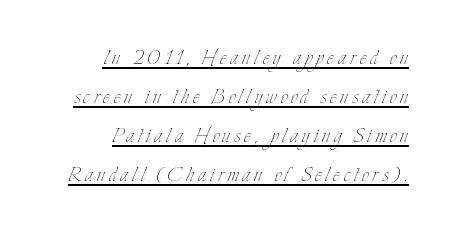
A normal amount of white space separates one row of letters from the next. Does a line run under the words? Yes, clearly. The typesetter chose a ragged-left arrangement here. Is the type heavy? It reads as light-to-regular instead.
